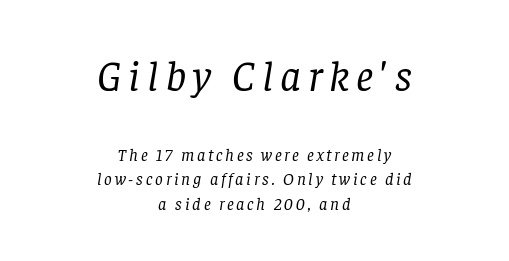
{"serif": "yes", "italic": "yes", "lean": "right", "slant_degrees": 8, "bold": "no", "weight": "regular", "width": "normal", "stroke_contrast": "low", "x_height": "large", "monospaced": "no", "underline": "no", "align": "center", "line_spacing": "normal", "line_spacing_ratio": 1.45, "larger_block": "first", "size_ratio": 2.53, "glyph_px": 43}
